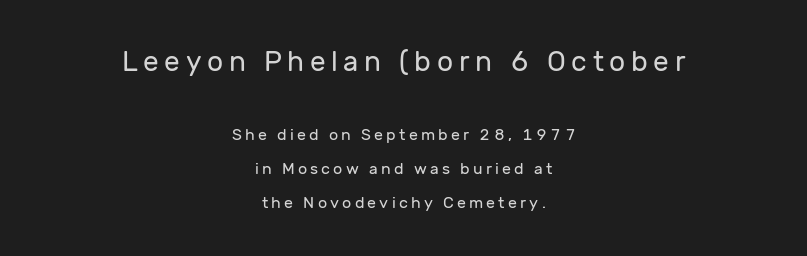
The image shows 28 px regular-weight sans-serif type, upright; set centered, loose line spacing (2.11x), unusually wide letter spacing (+0.2 em), not underlined; the first (top) block is 1.75x larger; low stroke contrast and a medium x-height.
